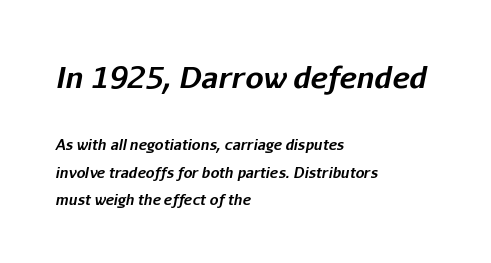
The image shows 29 px bold type, italic (leaning right); set left-aligned, loose line spacing (1.94x), normal letter spacing, not underlined; the first (top) block is 2.07x larger; low stroke contrast and a medium x-height.
